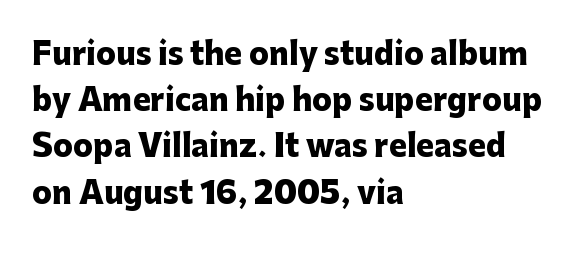
Q: Is the text bold? A: Yes.
Q: Is the text italic (slanted)? A: No, it is upright.
Q: Is the typeface a serif or a sans-serif typeface? A: Sans-serif.
Q: Is the text underlined? A: No.
Q: How is the paragraph aligned? A: Left-aligned.
Q: Is the spacing between letters normal or unusually wide? A: Normal.
Q: Is the spacing between lines tight, normal or loose? A: Normal.
Q: Width (condensed, normal, or wide)? A: Normal.
Q: Stroke contrast? A: Low.
Q: x-height? A: Medium.
Q: Monospaced? A: No.
